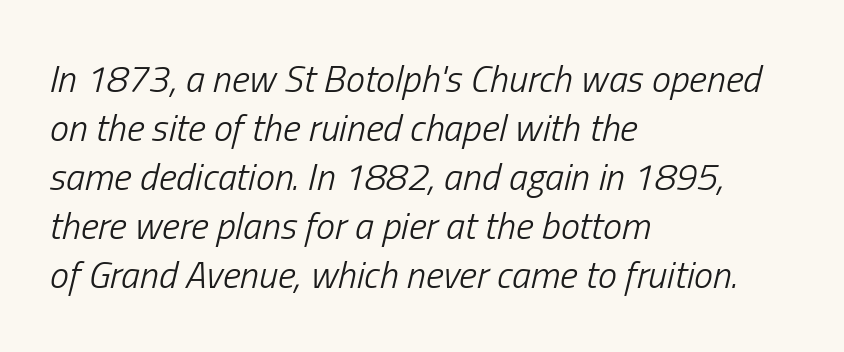
The image shows 38 px light, condensed type, italic (leaning right); set left-aligned, normal line spacing (1.29x), normal letter spacing, not underlined; low stroke contrast and a medium x-height.
